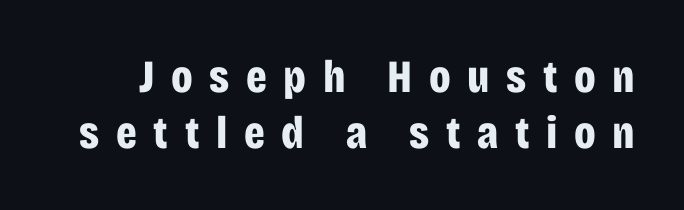
The image shows 46 px bold, condensed sans-serif type, upright; set line spacing 1.21x, unusually wide letter spacing (+0.36 em), not underlined; low stroke contrast and a large x-height.
